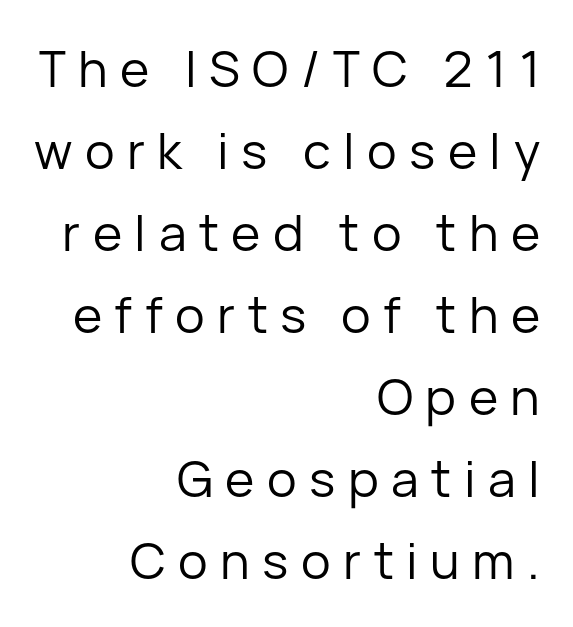
Q: Is the text bold? A: No.
Q: Is the text italic (slanted)? A: No, it is upright.
Q: Is the typeface a serif or a sans-serif typeface? A: Sans-serif.
Q: Is the text underlined? A: No.
Q: How is the paragraph aligned? A: Right-aligned.
Q: Is the spacing between letters normal or unusually wide? A: Unusually wide.
Q: Is the spacing between lines tight, normal or loose? A: Normal.
Q: Width (condensed, normal, or wide)? A: Normal.
Q: Stroke contrast? A: Low.
Q: x-height? A: Medium.
Q: Monospaced? A: No.
